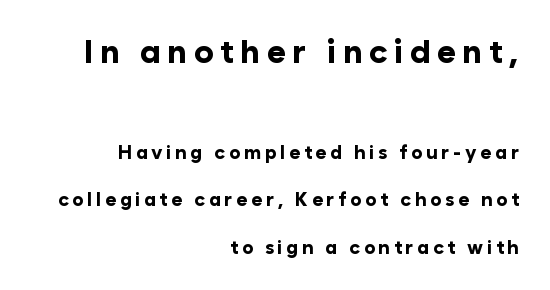
The image shows 33 px bold sans-serif type, upright; set right-aligned, loose line spacing (2.5x), not underlined; the first (top) block is 1.74x larger; low stroke contrast and a medium x-height.
